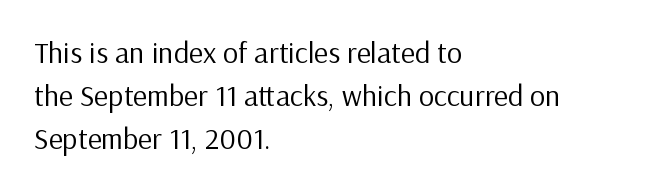
{"serif": "no", "italic": "no", "bold": "no", "weight": "regular", "width": "normal", "stroke_contrast": "low", "x_height": "medium", "monospaced": "no", "underline": "no", "align": "left", "line_spacing": "normal", "line_spacing_ratio": 1.44, "letter_spacing": "normal", "letter_spacing_em": 0.0, "glyph_px": 30}
